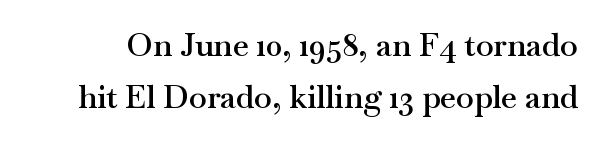
The image shows 32 px semibold, wide serif type, upright; set normal line spacing (1.62x), normal letter spacing, not underlined; medium stroke contrast and a small x-height.
